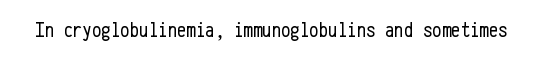
The image shows 21 px text type, upright; set normal letter spacing, not underlined.
